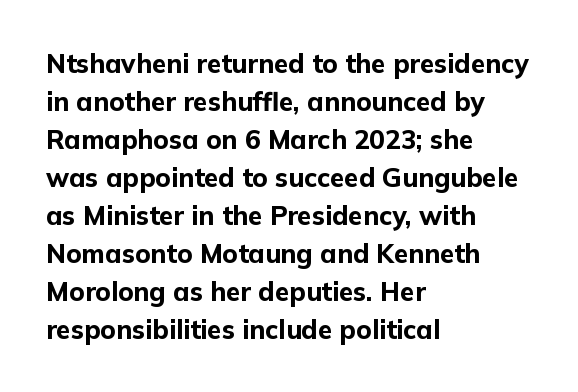
Horizontal alignment here is leftward, the default for most running prose. Nothing unusual about the tracking: characters are spaced as the font intends. Students, observe: this is what conventionally led text looks like. Does the lettering tilt? It doesn't — this is upright.
